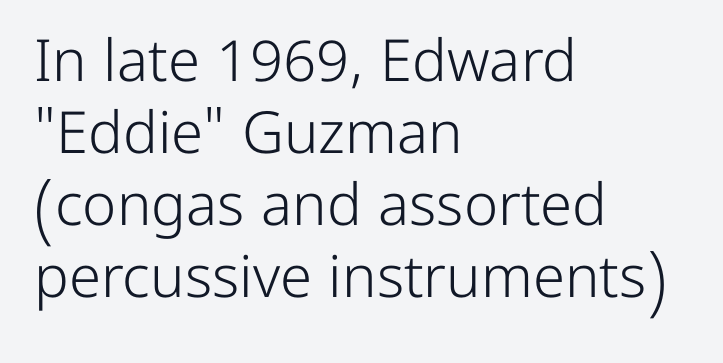
The letters advance in unequal steps, a hallmark of proportional type. The type sits square on the baseline with zero lean. Counters stay open thanks to moderate or lighter strokes. Casual observation: everything's shoved over to the left.
